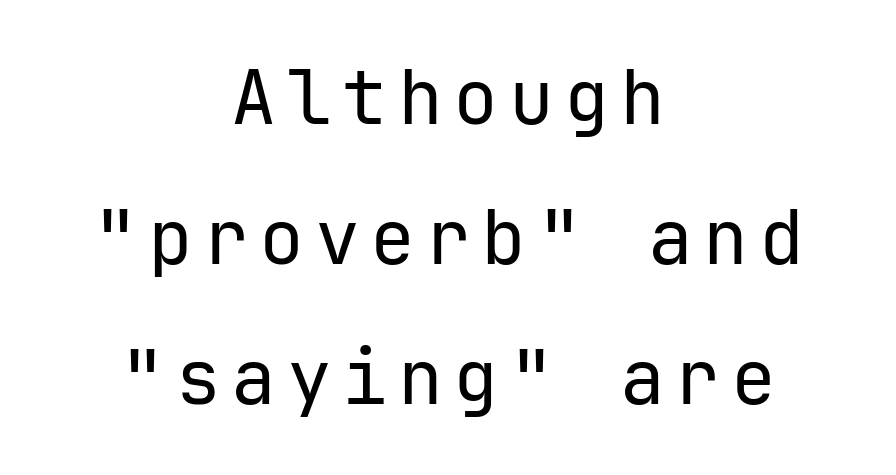
{"serif": "no", "italic": "no", "bold": "no", "weight": "regular", "width": "normal", "stroke_contrast": "low", "x_height": "medium", "underline": "no", "align": "center", "line_spacing_ratio": 1.87, "glyph_px": 75}
